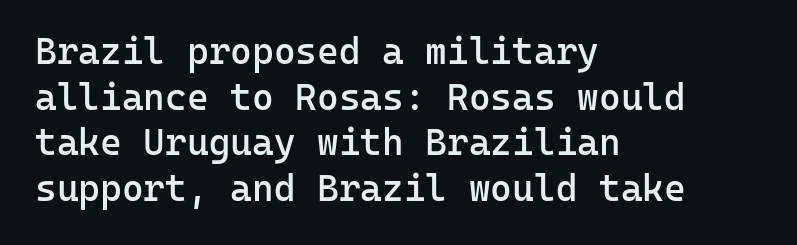
The image shows 37 px semibold sans-serif type, upright, monospaced; set left-aligned, line spacing 1.23x, normal letter spacing, not underlined; low stroke contrast and a medium x-height.
